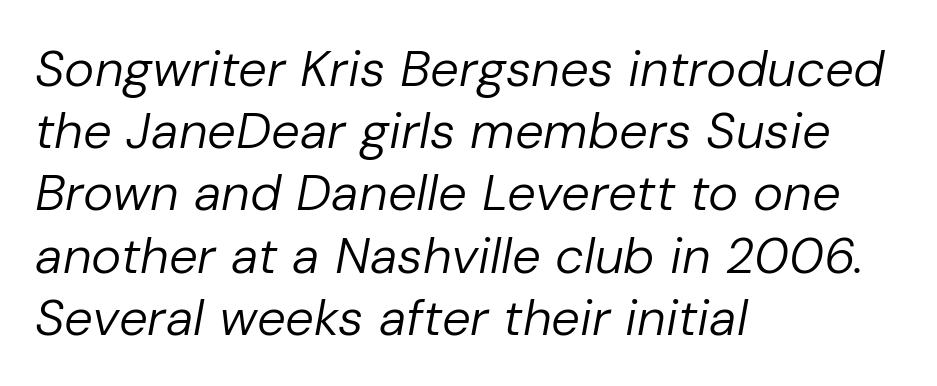
The image shows 51 px regular-weight type, italic (leaning right); set left-aligned, line spacing 1.22x, normal letter spacing, not underlined; low stroke contrast and a medium x-height.
